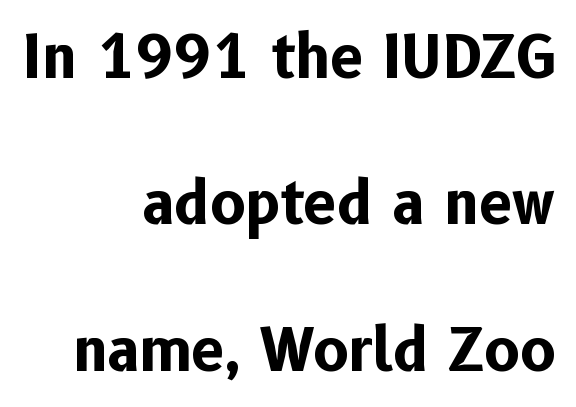
The image shows 59 px bold sans-serif type, upright; set right-aligned, loose line spacing (2.48x), normal letter spacing, not underlined; low stroke contrast and a medium x-height.
